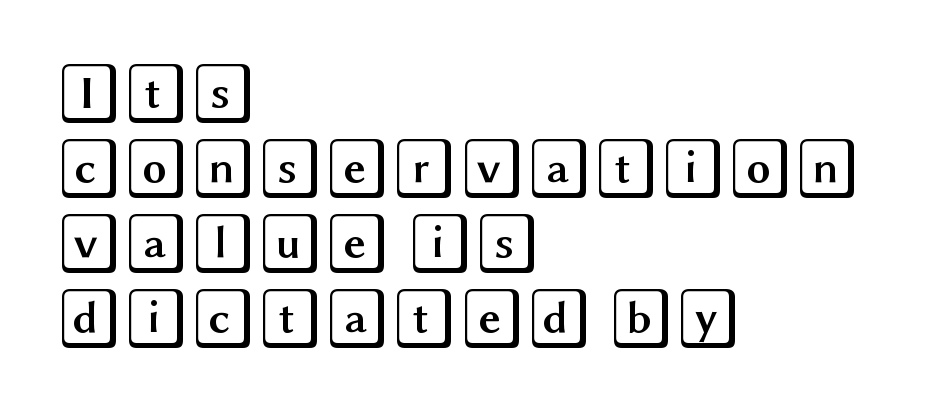
A typesetter would call this zero additional tracking. Plain, unruled lines of type. Posture: upright roman. In CSS terms this would be text-align: left.
